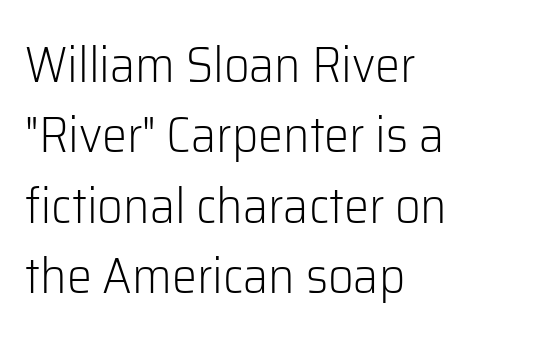
If you measured baseline to baseline, you'd find a middling distance. This sample uses plain, unmodified letter spacing. Is the block centered? No — it sits flush against the left margin. The font family rendered here belongs to the sans-serif group.
